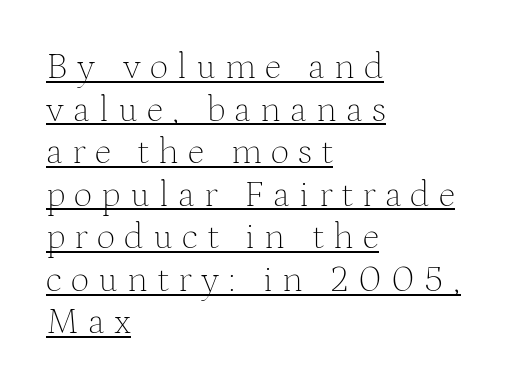
{"serif": "yes", "italic": "no", "bold": "no", "weight": "thin", "width": "normal", "stroke_contrast": "medium", "x_height": "medium", "monospaced": "no", "underline": "yes", "align": "left", "line_spacing": "tight", "line_spacing_ratio": 1.15, "letter_spacing": "wide", "letter_spacing_em": 0.25, "glyph_px": 37}
